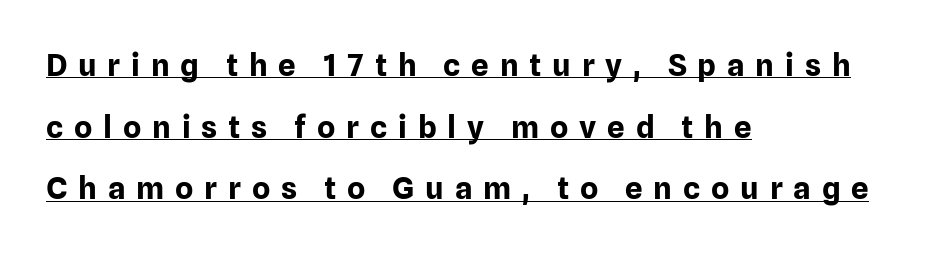
{"serif": "no", "italic": "no", "bold": "yes", "weight": "bold", "width": "normal", "stroke_contrast": "low", "x_height": "medium", "monospaced": "no", "underline": "yes", "align": "left", "line_spacing": "loose", "line_spacing_ratio": 1.99, "letter_spacing": "wide", "letter_spacing_em": 0.35, "glyph_px": 31}
